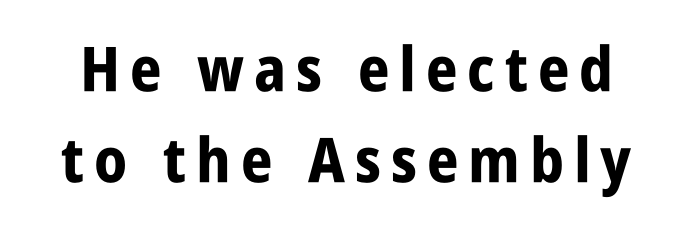
{"serif": "no", "italic": "no", "bold": "yes", "weight": "bold", "width": "condensed", "stroke_contrast": "low", "x_height": "large", "monospaced": "no", "underline": "no", "line_spacing": "normal", "line_spacing_ratio": 1.47, "glyph_px": 62}
